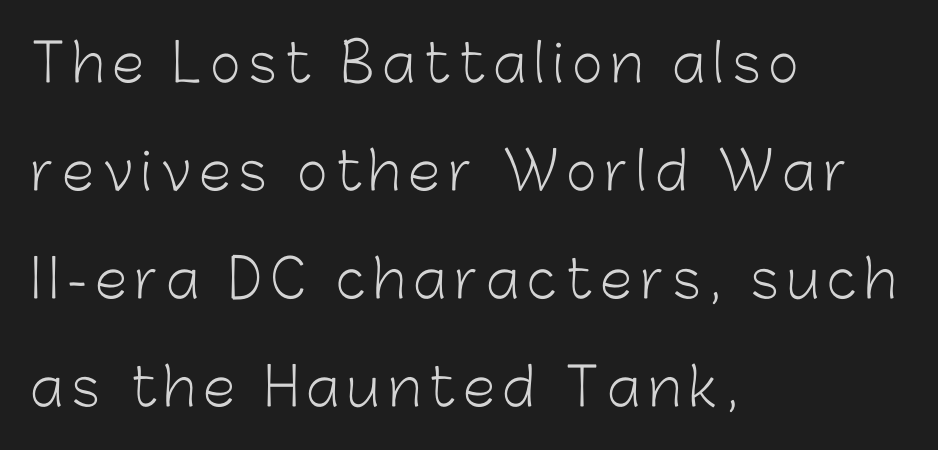
One-word summary of the alignment: left. The typography opts for an upright posture over an oblique one. A bare baseline throughout the passage. The letterforms sit at book weight or below. Spacing verdict: proportional, widths tailored to each character.
